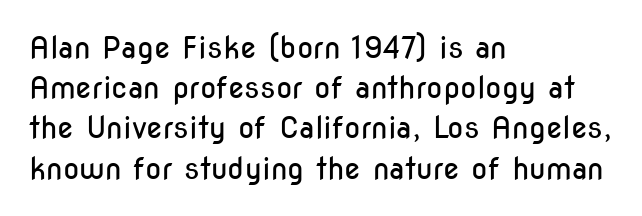
The image shows 30 px regular-weight, condensed sans-serif type, upright; set left-aligned, normal line spacing (1.34x), normal letter spacing, not underlined; low stroke contrast and a medium x-height.
